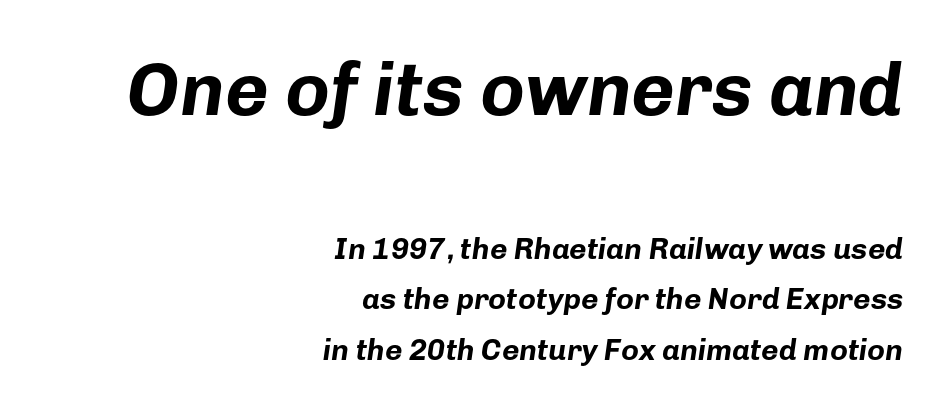
Q: Is the text bold? A: Yes.
Q: Is the text italic (slanted)? A: Yes, it leans right by about 8 degrees.
Q: Is the text underlined? A: No.
Q: How is the paragraph aligned? A: Right-aligned.
Q: Is the spacing between letters normal or unusually wide? A: Normal.
Q: Is the spacing between lines tight, normal or loose? A: Normal.
Q: Which block of text is set in a larger size, the first (top) or the second (bottom)? A: The first (top) one.
Q: Width (condensed, normal, or wide)? A: Normal.
Q: Stroke contrast? A: Low.
Q: x-height? A: Medium.
Q: Monospaced? A: No.
